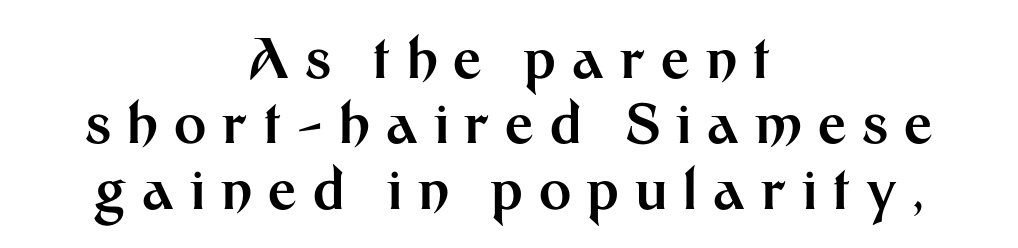
Q: Is the text bold? A: Yes.
Q: Is the text italic (slanted)? A: No, it is upright.
Q: Is the typeface a serif or a sans-serif typeface? A: Sans-serif.
Q: Is the text underlined? A: No.
Q: How is the paragraph aligned? A: Centered.
Q: Is the spacing between letters normal or unusually wide? A: Unusually wide.
Q: Width (condensed, normal, or wide)? A: Normal.
Q: Stroke contrast? A: Medium.
Q: x-height? A: Medium.
Q: Monospaced? A: No.
